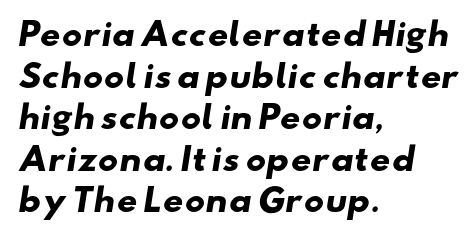
The image shows 32 px heavy, wide sans-serif type; set left-aligned, normal line spacing (1.3x), normal letter spacing, not underlined; low stroke contrast and a small x-height.
